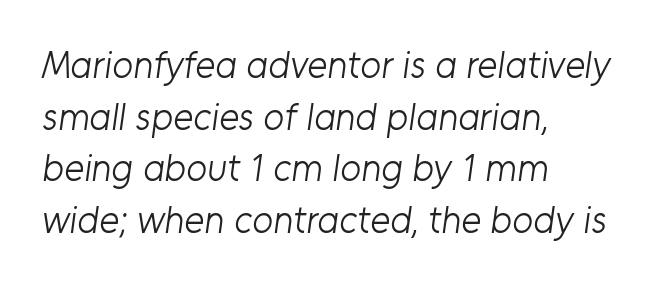
The image shows 38 px light sans-serif type; set left-aligned, normal line spacing (1.36x), normal letter spacing, not underlined; low stroke contrast and a medium x-height.
